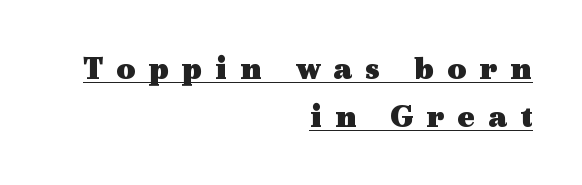
Right-aligned paragraph, ragged on the left. A typesetter would call this leading conventional body-copy spacing. When letters stand straight like this, we call the style roman or upright. Every word sits above its own underline. A typesetter would call this heavily tracked-out type. Varying glyph widths throughout — classic text-font behaviour.
